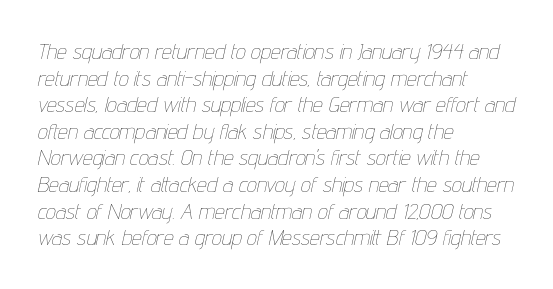
{"italic": "yes", "lean": "right", "slant_degrees": 12, "bold": "no", "underline": "no", "align": "left", "line_spacing_ratio": 1.21, "letter_spacing": "normal", "letter_spacing_em": 0.0, "glyph_px": 22}
